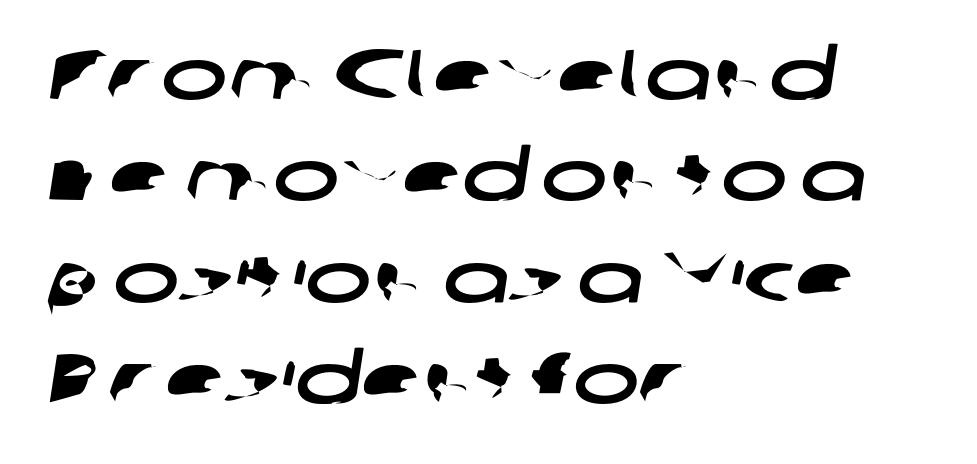
Q: Is the typeface a serif or a sans-serif typeface? A: Sans-serif.
Q: Is the text underlined? A: No.
Q: How is the paragraph aligned? A: Left-aligned.
Q: Is the spacing between letters normal or unusually wide? A: Normal.
Q: Is the spacing between lines tight, normal or loose? A: Normal.
Q: Width (condensed, normal, or wide)? A: Wide.
Q: Stroke contrast? A: Low.
Q: x-height? A: Medium.
Q: Monospaced? A: No.
